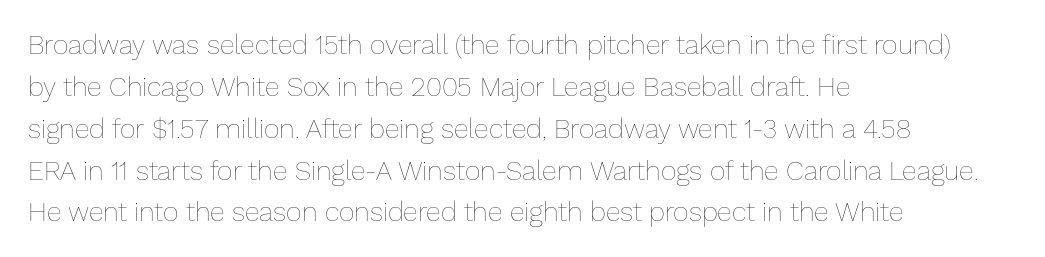
Anything drawn beneath the words? Only blank space. Each word holds together tightly as a unit, with standard inter-letter gaps. Each stroke keeps to a modest, everyday thickness or less. Normally led — the rows are evenly, conventionally spaced. In CSS terms this would be text-align: left. Does the lettering tilt? It doesn't — this is upright.
